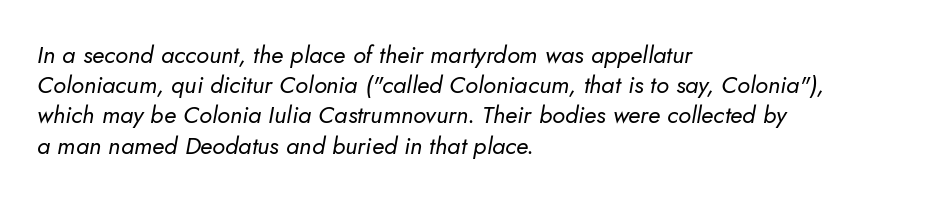
Honestly, the letter spacing is just normal — you wouldn't notice it. Glance below the letters and you will spot only blank space. This is oblique type, the kind used for emphasis or titles. Ink coverage per letter is moderate at most. Does the leading feel generous? No, just average.
